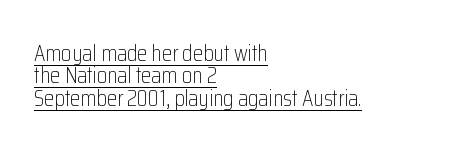
In CSS terms this would be text-align: left. Vertical stems look standard width or narrower in stroke. A roman cut, with each character standing at attention. Underlined type. Leading is clearly below the norm, producing a dense column. Does extra space separate the letters? No, they use regular spacing.
